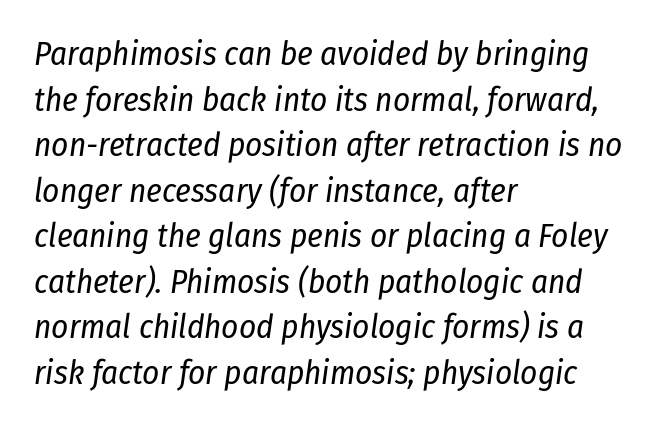
The image shows 33 px regular-weight, condensed type, italic (leaning right); set left-aligned, normal line spacing (1.38x), normal letter spacing, not underlined; low stroke contrast and a medium x-height.
